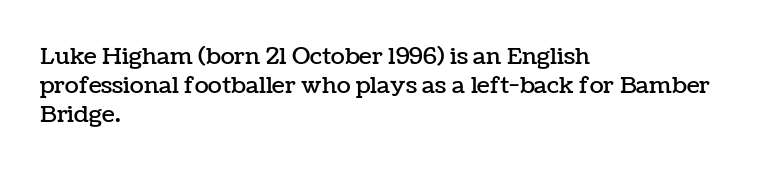
{"italic": "no", "underline": "no", "align": "left", "line_spacing": "normal", "line_spacing_ratio": 1.27, "letter_spacing": "normal", "letter_spacing_em": 0.0, "glyph_px": 23}
